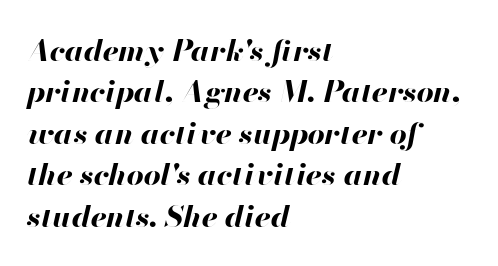
Q: Is the text bold? A: Yes.
Q: Is the text italic (slanted)? A: Yes, it leans right by about 13 degrees.
Q: Is the text underlined? A: No.
Q: How is the paragraph aligned? A: Left-aligned.
Q: Is the spacing between letters normal or unusually wide? A: Normal.
Q: Is the spacing between lines tight, normal or loose? A: Normal.
Q: Width (condensed, normal, or wide)? A: Normal.
Q: Stroke contrast? A: High.
Q: x-height? A: Small.
Q: Monospaced? A: No.
